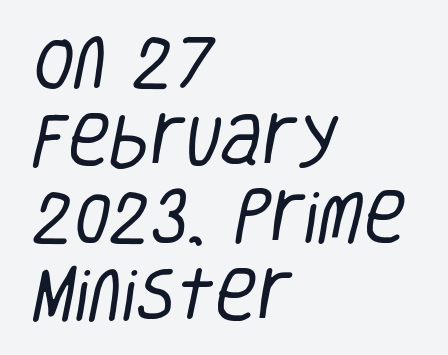
Regular leading. Leftover space on each line is placed entirely after the last word. Nobody touched the tracking dial on this one. This is sans-serif lettering, the kind often seen on screens and signage.
